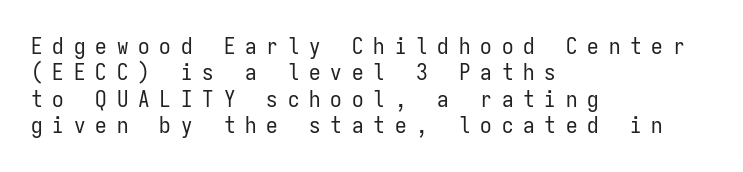
The image shows 23 px text type, upright; set left-aligned, tight line spacing (1.15x), unusually wide letter spacing (+0.43 em), not underlined.
